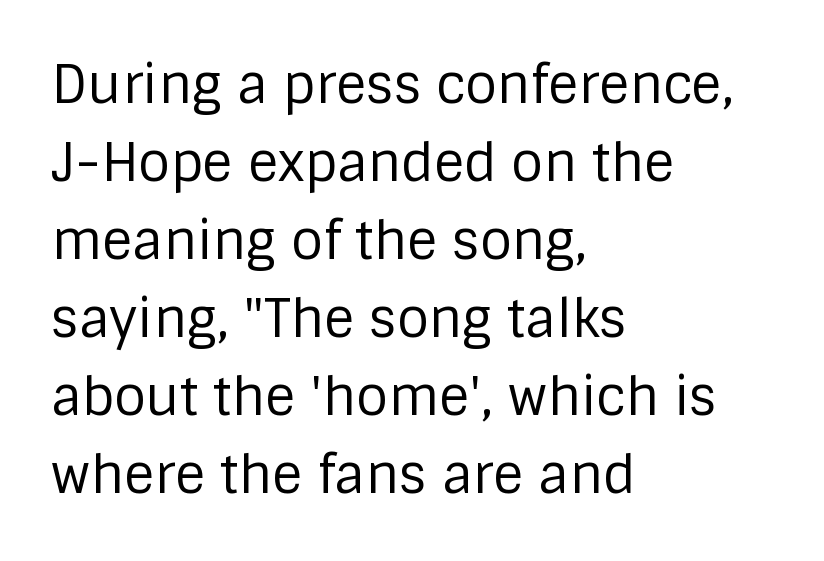
The image shows 52 px regular-weight sans-serif type, upright; set left-aligned, normal line spacing (1.5x), normal letter spacing, not underlined; low stroke contrast and a large x-height.
